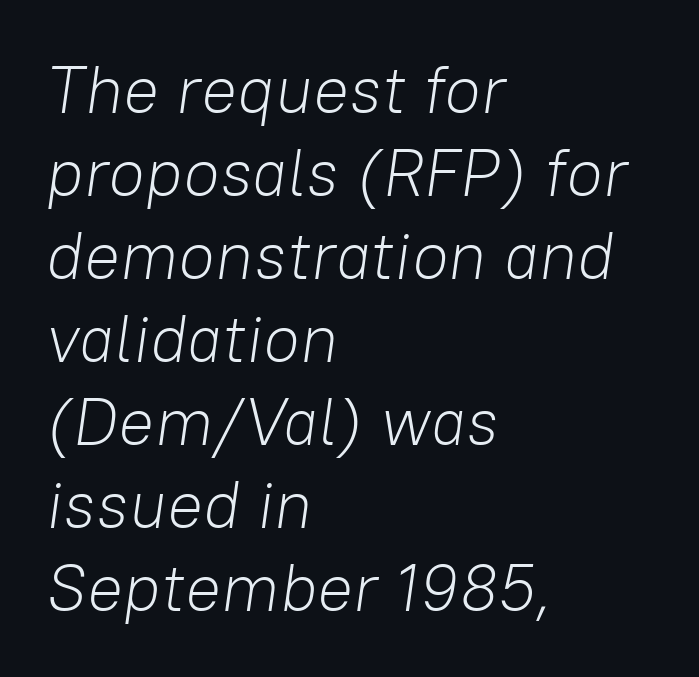
{"italic": "yes", "lean": "right", "slant_degrees": 8, "bold": "no", "weight": "light", "width": "normal", "stroke_contrast": "low", "x_height": "medium", "monospaced": "no", "underline": "no", "align": "left", "line_spacing_ratio": 1.24, "letter_spacing": "normal", "letter_spacing_em": 0.0, "glyph_px": 67}
